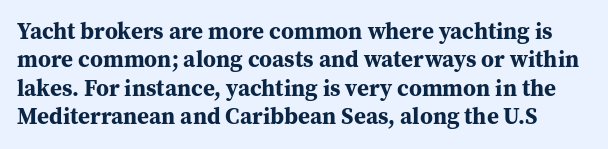
Q: Is the text bold? A: Yes.
Q: Is the text italic (slanted)? A: No, it is upright.
Q: Is the text underlined? A: No.
Q: Is the spacing between letters normal or unusually wide? A: Normal.
